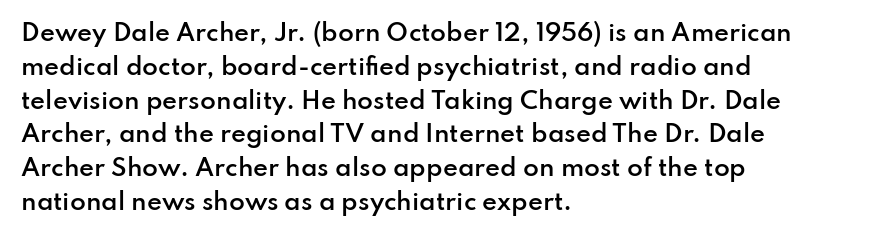
Q: Is the text bold? A: Semi-bold.
Q: Is the text italic (slanted)? A: No, it is upright.
Q: Is the text underlined? A: No.
Q: How is the paragraph aligned? A: Left-aligned.
Q: Is the spacing between letters normal or unusually wide? A: Normal.
Q: Is the spacing between lines tight, normal or loose? A: Normal.
